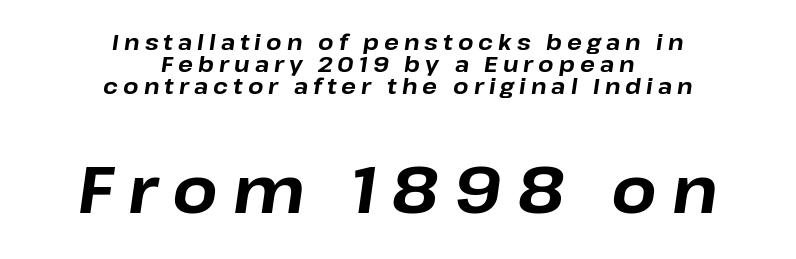
These lines were composed using italics. The block of text is dense from top to bottom, with scant space between rows. The glyphs are unaccompanied by any horizontal stroke below them. Does the weight exceed regular? Yes, all the way to bold. A student would call this center alignment; a typographer would say set centered. What stands out about the letter spacing? Its width — letters are far apart.
